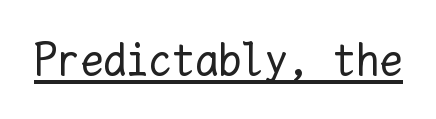
Q: Is the text bold? A: No.
Q: Is the text italic (slanted)? A: No, it is upright.
Q: Is the text underlined? A: Yes.
Q: Is the spacing between letters normal or unusually wide? A: Normal.
Q: Width (condensed, normal, or wide)? A: Normal.
Q: Stroke contrast? A: Low.
Q: x-height? A: Medium.
Q: Monospaced? A: Yes.
